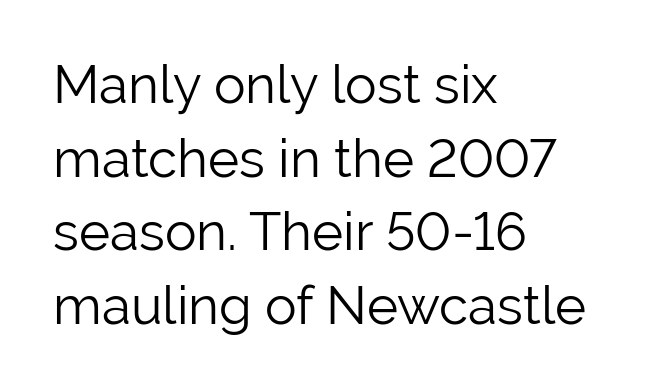
The image shows 53 px light sans-serif type, upright; set left-aligned, normal line spacing (1.39x), normal letter spacing, not underlined; low stroke contrast and a medium x-height.
